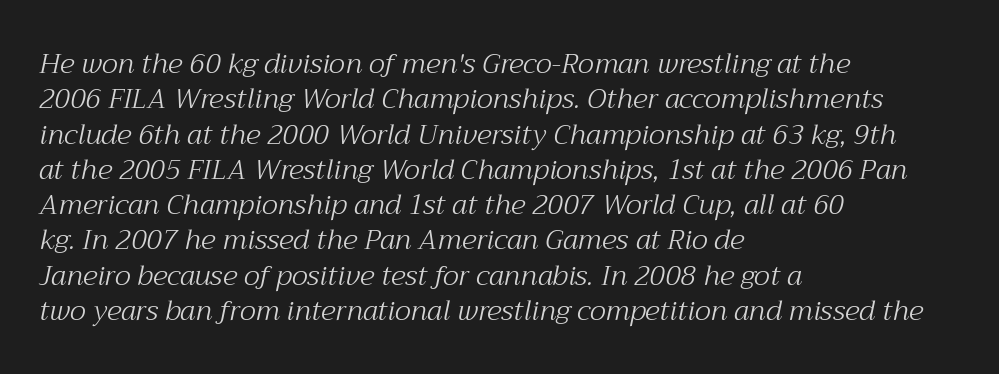
The image shows 28 px light serif type, italic (leaning right); set left-aligned, normal line spacing (1.26x), normal letter spacing, not underlined; medium stroke contrast and a medium x-height.
